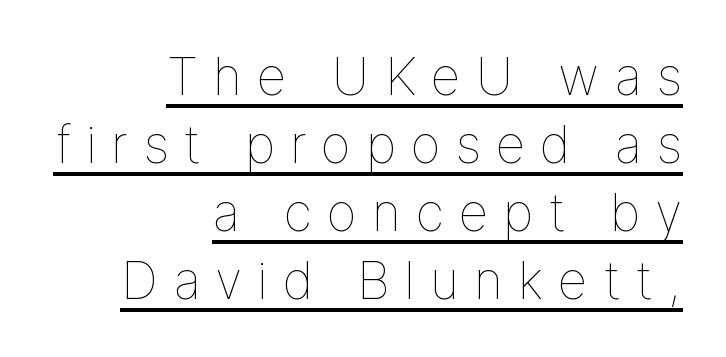
Nothing heavy about these letters — not bold at all. Casual observation: everything's shoved over to the right. The tracking reads as deliberately expanded to a designer's eye. Is this a fixed-width face? No — the glyphs have proportional, varying widths.
